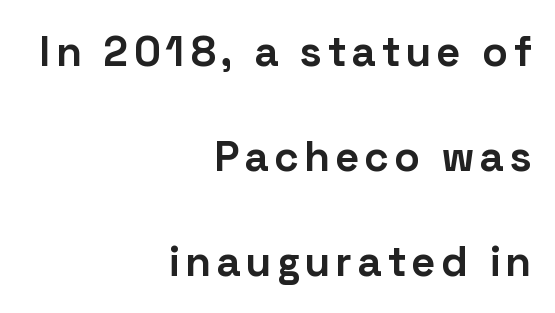
The face used here is a sans, in the tradition of grotesques and geometrics. Plenty of ink on the page — the face is bold. Which margin do the lines hug? The right one — the left edge is uneven. Looks like regular typesetting: each glyph gets only the width it needs. Rule under the text: the space is simply empty. Quick note: not italic, upright.
